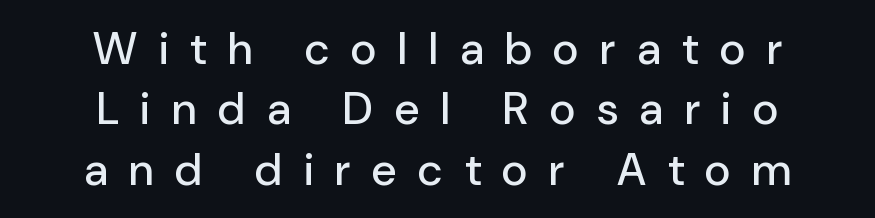
The image shows 45 px sans-serif type, upright; set centered, normal line spacing (1.34x), unusually wide letter spacing (+0.48 em), not underlined; low stroke contrast and a medium x-height.
